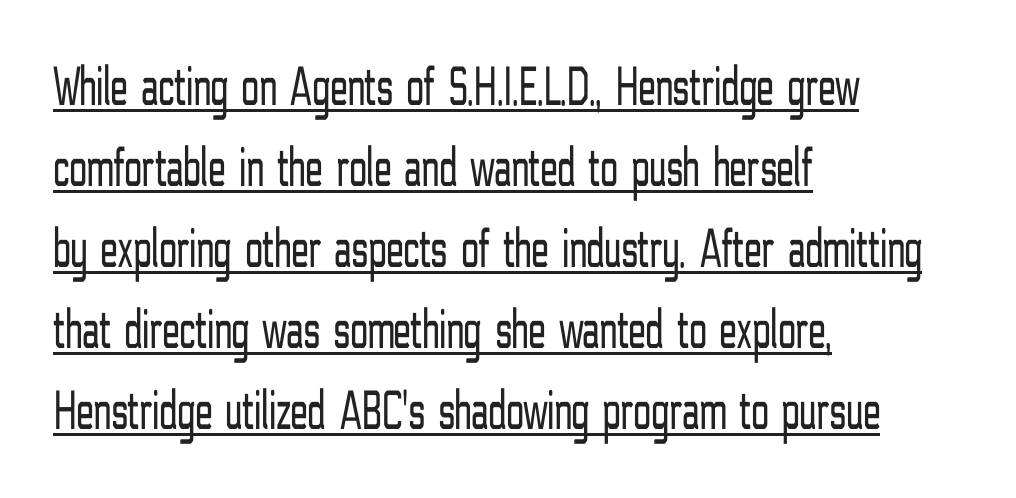
A normal amount of white space separates one row of letters from the next. The specimen includes a rule beneath the text block's lines. Caption: standard tracking, unaltered. Summary of weight: not heavy and not bold. The text was rendered using a sans face with plain stroke endings.
